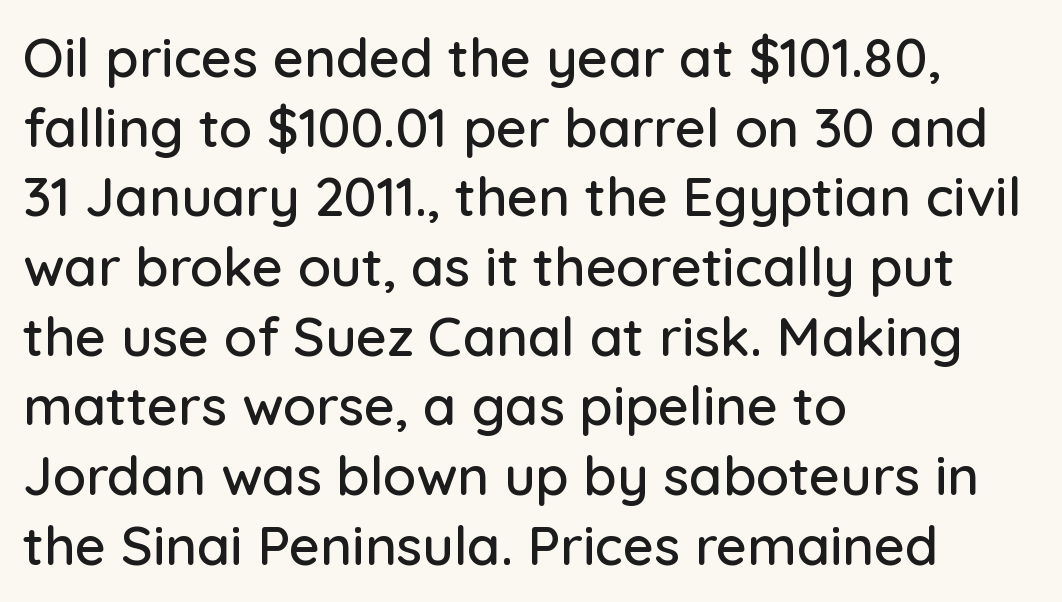
Posture: straight, roman, zero tilt. Nothing unusual about the tracking: characters are spaced as the font intends. Decoration check: the copy has no underline. The paragraph shown leans on its left margin. Letterform terminals end flat and unadorned throughout the passage. The passage shown is typed in a proportional face where columns would drift.
